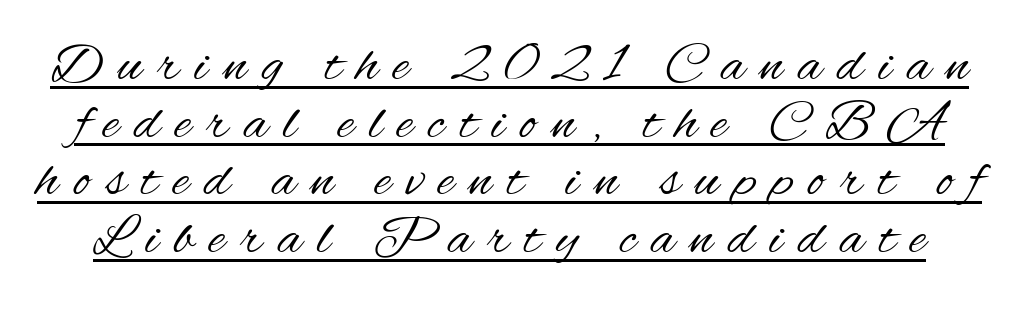
These lines have a slow, spaced-out rhythm from letter to letter. Is this a heavy cut? Hardly; it is regular or lighter. Think of a printed novel: that variable character pitch is what you see here.
